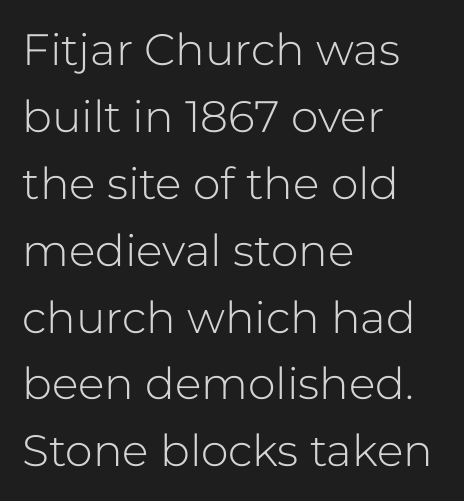
Unbolded letterforms with no extra heft. Check under the words: just untouched page. Do the characters align in a grid? No, the font is proportional. Reading down the block, your eye returns to a fixed left position each line. Notice how descenders clear the ascenders below comfortably — that's standard leading. Inter-character spacing is left at the font's built-in metrics.
